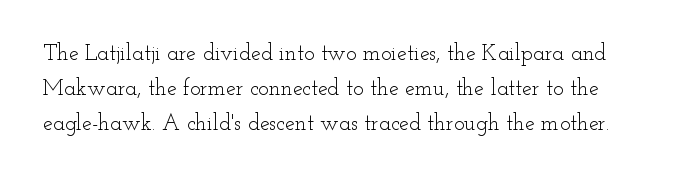
{"italic": "no", "bold": "no", "underline": "no", "line_spacing": "normal", "line_spacing_ratio": 1.6, "letter_spacing": "normal", "letter_spacing_em": 0.0, "glyph_px": 22}
